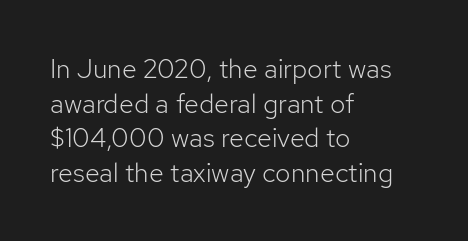
The block of text has a typical density, with ordinary space between rows. Which margin do the lines hug? The left one — the right edge is uneven. The space directly below the letters is spotless. This is the regular roman posture of the typeface. Does extra space separate the letters? No, they use regular spacing.
